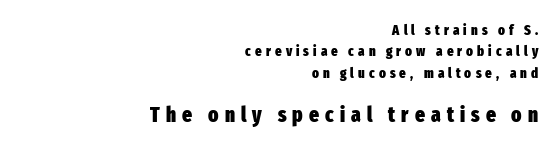
Q: Is the text bold? A: Yes.
Q: Is the text italic (slanted)? A: No, it is upright.
Q: Is the text underlined? A: No.
Q: How is the paragraph aligned? A: Right-aligned.
Q: Is the spacing between letters normal or unusually wide? A: Unusually wide.
Q: Is the spacing between lines tight, normal or loose? A: Normal.
Q: Which block of text is set in a larger size, the first (top) or the second (bottom)? A: The second (bottom) one.
